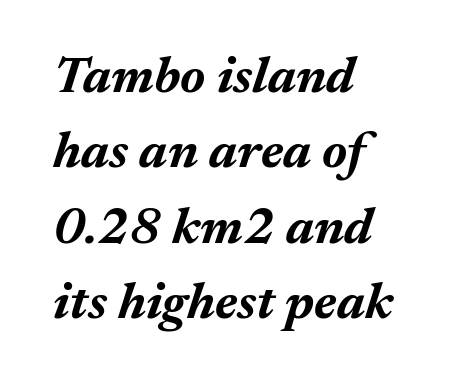
{"italic": "yes", "lean": "right", "slant_degrees": 17, "bold": "yes", "weight": "bold", "width": "normal", "stroke_contrast": "medium", "x_height": "medium", "monospaced": "no", "underline": "no", "align": "left", "line_spacing": "normal", "line_spacing_ratio": 1.45, "letter_spacing": "normal", "letter_spacing_em": 0.0, "glyph_px": 52}
